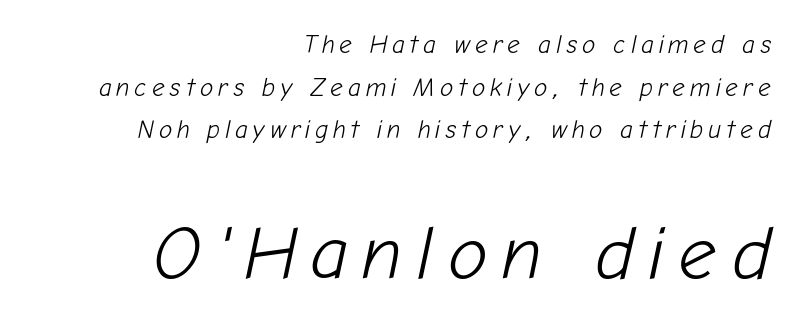
Q: Is the text bold? A: No.
Q: Is the text italic (slanted)? A: Yes, it leans right by about 12 degrees.
Q: Is the text underlined? A: No.
Q: How is the paragraph aligned? A: Right-aligned.
Q: Which block of text is set in a larger size, the first (top) or the second (bottom)? A: The second (bottom) one.
Q: Width (condensed, normal, or wide)? A: Normal.
Q: Stroke contrast? A: Low.
Q: x-height? A: Medium.
Q: Monospaced? A: No.
